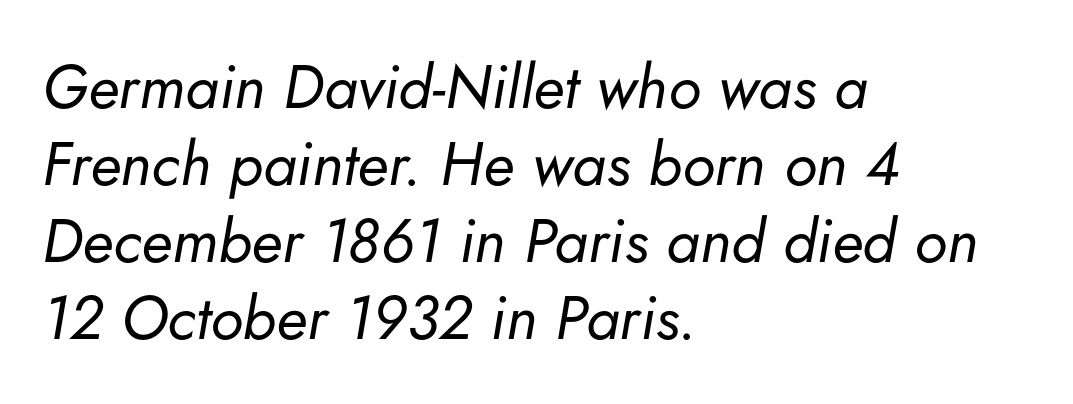
The image shows 61 px regular-weight type, italic (leaning right); set left-aligned, normal line spacing (1.26x), normal letter spacing, not underlined; low stroke contrast and a small x-height.
